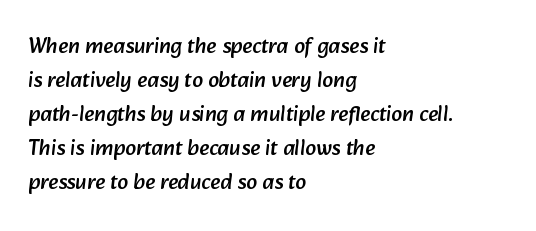
Q: Is the text underlined? A: No.
Q: How is the paragraph aligned? A: Left-aligned.
Q: Is the spacing between letters normal or unusually wide? A: Normal.
Q: Is the spacing between lines tight, normal or loose? A: Normal.
